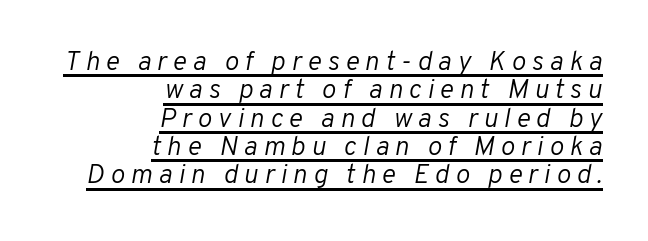
The image shows 27 px text type, italic (leaning right); set right-aligned, tight line spacing (1.05x), unusually wide letter spacing (+0.22 em), underlined.
